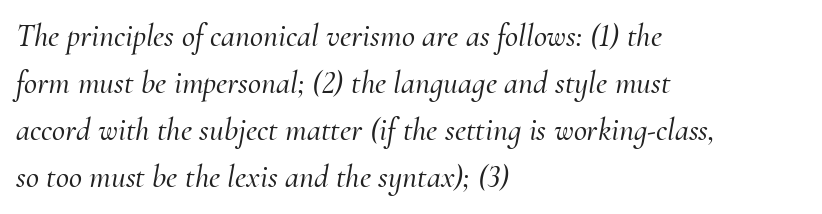
The string is rendered with underlining switched off. Does the type have serifs? Yes, each stem ends in a small foot. Where is the straight margin? On the left. The gaps between neighbouring characters are ordinary and unremarkable. Yep, that's italic — everything's leaning.
